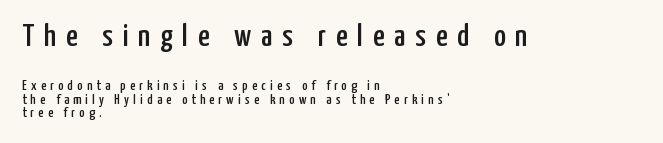
Varying glyph widths throughout — classic text-font behaviour. Typesetter's note — upper block bumped up in size, lower block left smaller. The foot of each line stays bare and open. What stands out about the letter spacing? Its width — letters are far apart. Caption: multi-line text, flush left, ragged right. Horizontal bands of white between lines are thin slivers.
